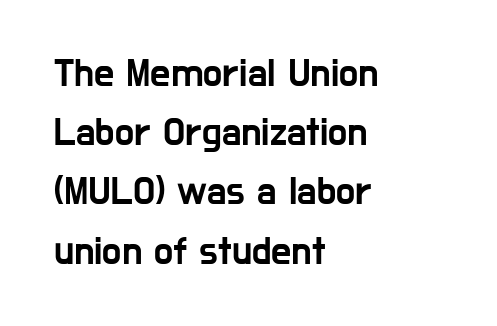
{"serif": "no", "italic": "no", "width": "condensed", "stroke_contrast": "low", "x_height": "medium", "monospaced": "no", "underline": "no", "align": "left", "line_spacing": "normal", "line_spacing_ratio": 1.48, "letter_spacing": "normal", "letter_spacing_em": 0.0, "glyph_px": 40}
